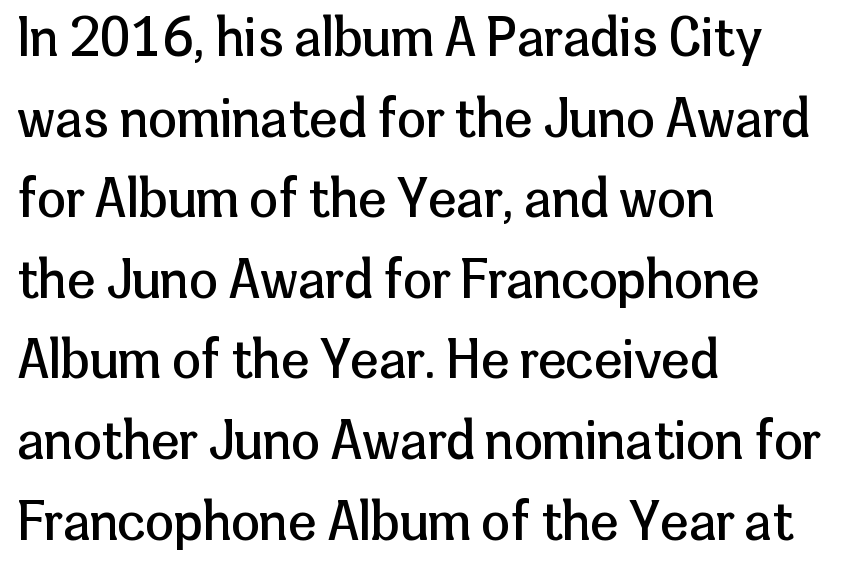
Q: Is the text bold? A: No.
Q: Is the text italic (slanted)? A: No, it is upright.
Q: Is the typeface a serif or a sans-serif typeface? A: Sans-serif.
Q: Is the text underlined? A: No.
Q: How is the paragraph aligned? A: Left-aligned.
Q: Is the spacing between letters normal or unusually wide? A: Normal.
Q: Is the spacing between lines tight, normal or loose? A: Normal.
Q: Width (condensed, normal, or wide)? A: Normal.
Q: Stroke contrast? A: Low.
Q: x-height? A: Medium.
Q: Monospaced? A: No.
